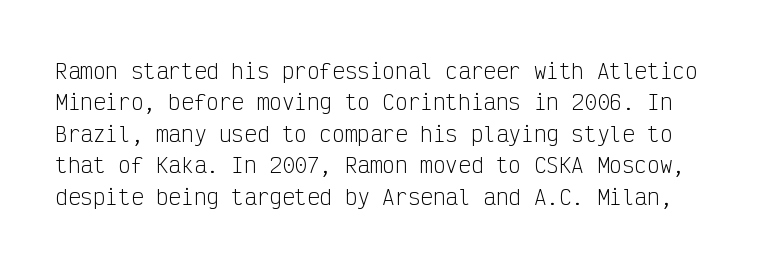
Q: Is the text bold? A: No.
Q: Is the text italic (slanted)? A: No, it is upright.
Q: Is the text underlined? A: No.
Q: Is the spacing between letters normal or unusually wide? A: Normal.
Q: Is the spacing between lines tight, normal or loose? A: Normal.
